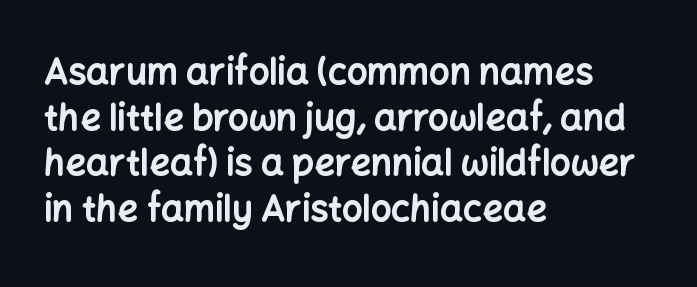
{"serif": "no", "italic": "no", "bold": "yes", "weight": "bold", "width": "normal", "stroke_contrast": "low", "x_height": "medium", "monospaced": "no", "underline": "no", "align": "left", "line_spacing": "normal", "line_spacing_ratio": 1.27, "letter_spacing": "normal", "letter_spacing_em": 0.0, "glyph_px": 36}
